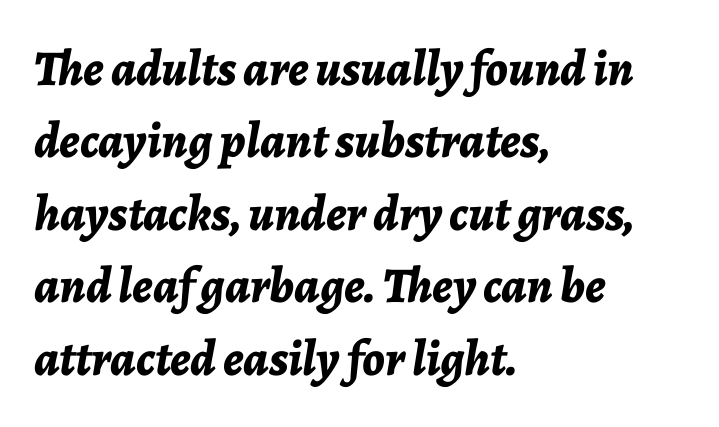
Q: Is the text bold? A: Yes.
Q: Is the text italic (slanted)? A: Yes, it leans right by about 7 degrees.
Q: Is the text underlined? A: No.
Q: How is the paragraph aligned? A: Left-aligned.
Q: Is the spacing between letters normal or unusually wide? A: Normal.
Q: Is the spacing between lines tight, normal or loose? A: Normal.
Q: Width (condensed, normal, or wide)? A: Normal.
Q: Stroke contrast? A: Low.
Q: x-height? A: Medium.
Q: Monospaced? A: No.
